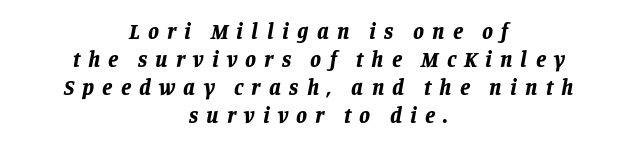
{"italic": "yes", "lean": "right", "slant_degrees": 11, "bold": "yes", "underline": "no", "align": "center", "line_spacing": "normal", "line_spacing_ratio": 1.28, "letter_spacing": "wide", "letter_spacing_em": 0.37, "glyph_px": 22}
